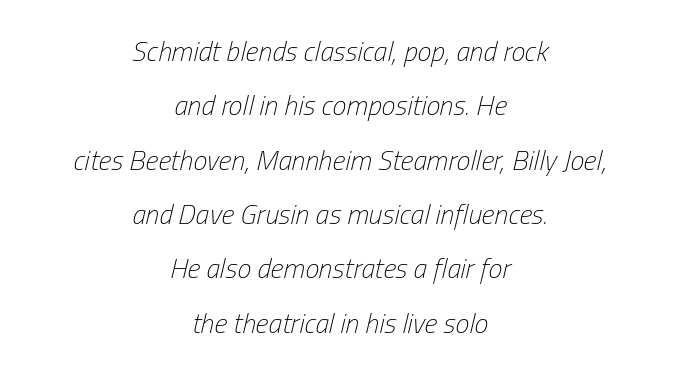
Anything drawn beneath the words? Only blank space. Does the lettering tilt? It does — this is italic. This sample has the flowing, uneven cadence of proportional lettering. The rendering uses a large line-height, opening up the rows. Where is the straight margin? There isn't one; the lines are centered.
